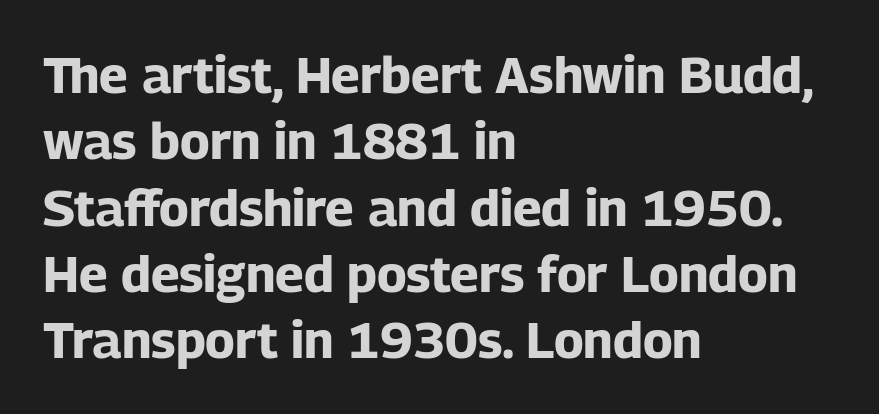
Q: Is the text bold? A: Yes.
Q: Is the text italic (slanted)? A: No, it is upright.
Q: Is the typeface a serif or a sans-serif typeface? A: Sans-serif.
Q: Is the text underlined? A: No.
Q: How is the paragraph aligned? A: Left-aligned.
Q: Is the spacing between letters normal or unusually wide? A: Normal.
Q: Is the spacing between lines tight, normal or loose? A: Normal.
Q: Width (condensed, normal, or wide)? A: Normal.
Q: Stroke contrast? A: Low.
Q: x-height? A: Medium.
Q: Monospaced? A: No.
